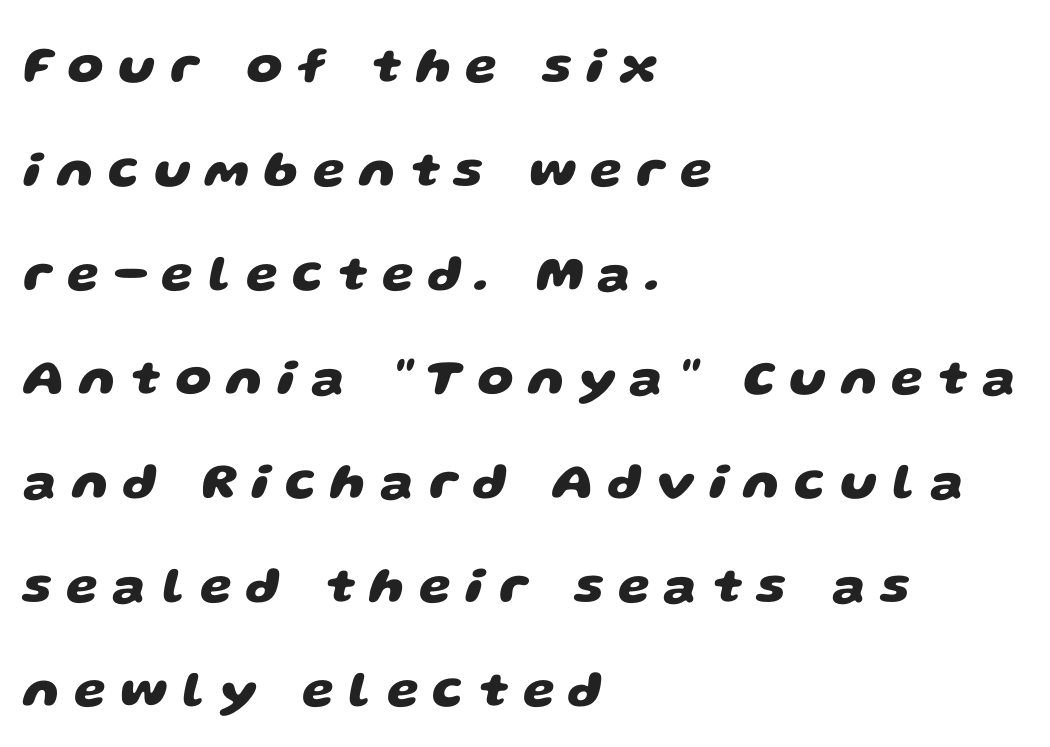
Classification — sans serif. Successive baselines arrive slowly, with a big drop between each. Honestly, the letter spacing is so wide it's the main thing you notice. Proportional: the letters do not fall into vertical columns.
